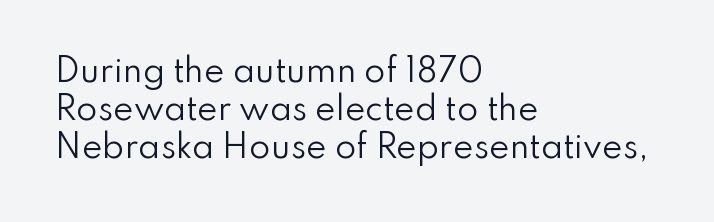
Is this a sans? Yes — the strokes have no serifs. The passage shown is not bold in any degree. The letters stand straight up with perfectly vertical stems. A student would call this left alignment; a typographer would say flush left, rag right. Descenders hang freely into open space.
